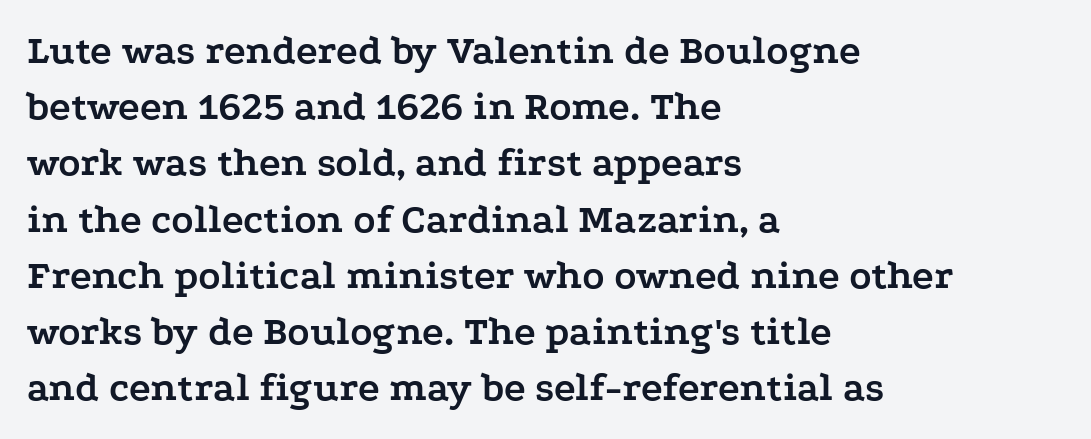
The image shows 41 px semibold, wide serif type, upright; set left-aligned, normal line spacing (1.37x), normal letter spacing, not underlined; low stroke contrast and a medium x-height.
